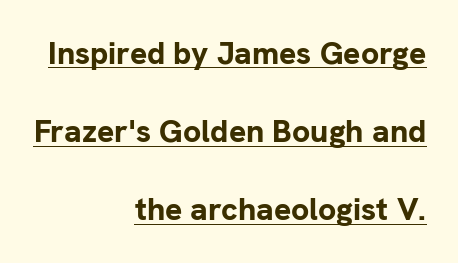
The image shows 32 px bold sans-serif type, upright; set right-aligned, loose line spacing (2.44x), normal letter spacing, underlined; low stroke contrast and a medium x-height.
